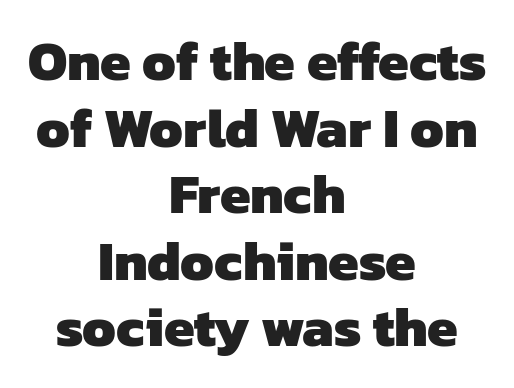
The image shows 55 px heavy sans-serif type; set centered, line spacing 1.21x, normal letter spacing, not underlined; low stroke contrast and a medium x-height.
